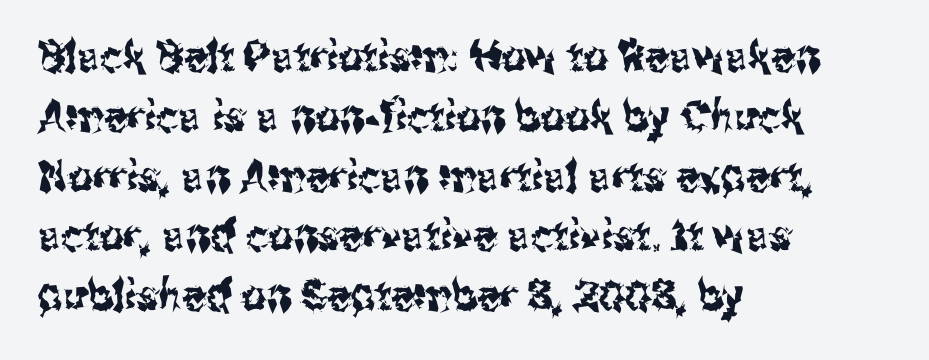
{"serif": "no", "italic": "no", "width": "condensed", "stroke_contrast": "medium", "x_height": "medium", "monospaced": "no", "underline": "no", "align": "left", "line_spacing": "normal", "line_spacing_ratio": 1.39, "letter_spacing": "normal", "letter_spacing_em": 0.0, "glyph_px": 43}
